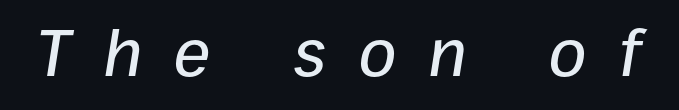
{"italic": "yes", "lean": "right", "slant_degrees": 9, "width": "normal", "stroke_contrast": "low", "x_height": "medium", "monospaced": "no", "underline": "no", "letter_spacing": "wide", "letter_spacing_em": 0.45, "glyph_px": 70}
